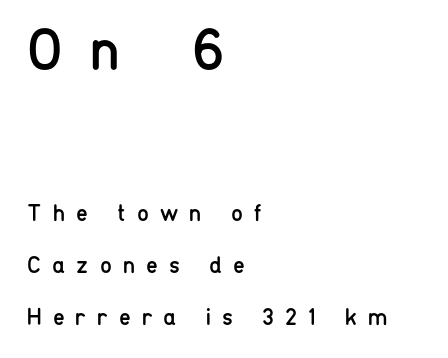
Heaviness? Minimal to ordinary, like unemphasized prose. Nope, not italic — everything's standing straight. Which of the two is more prominent by size? The first, at the top. Quick note: interline space is abundant. The passage is arranged the way most books set body copy — flush left. Regarding serifs, this sample does without them.
